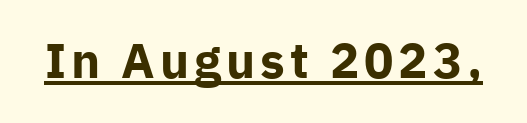
Is there an underline? Yes — a line sits under the letters. A dark, heavy texture on the line: the type is bold. The text was rendered using a sans face with plain stroke endings. Note the varied advance widths — an 'i' is clearly narrower than an 'm'. The font's upright variant was chosen for this text.
